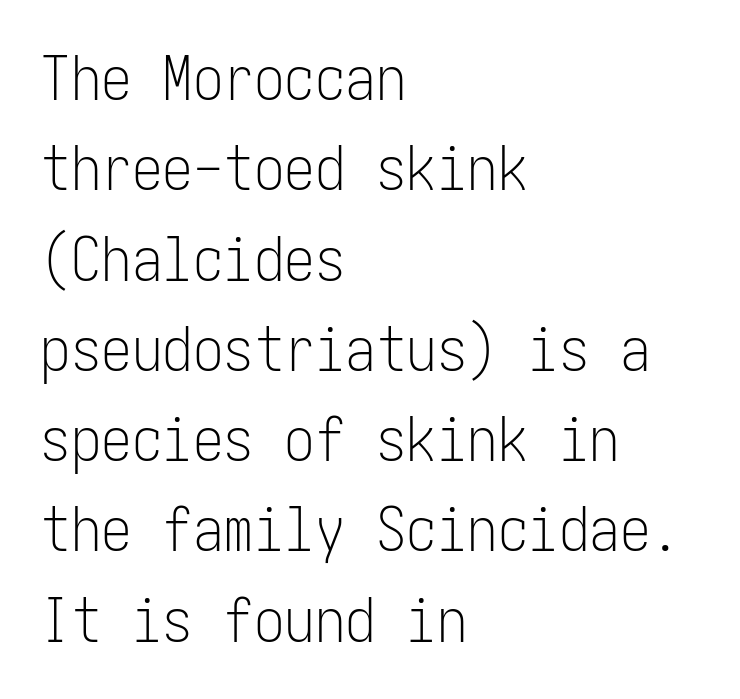
The font is comparable to plain body text, perhaps lighter. The line-height multiplier appears to be the usual default. This is roman type, the default non-slanted kind. Look at the bottom of the vertical strokes: they stop flat, with no serifs. Leftover space on each line is placed entirely after the last word.
